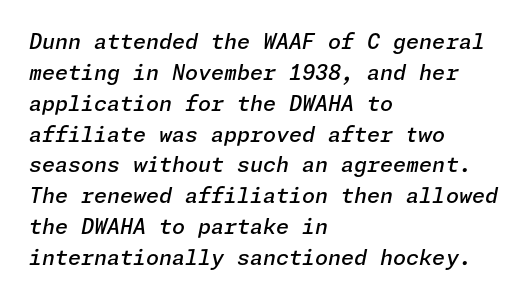
The image shows 21 px text type, italic (leaning right); set left-aligned, normal line spacing (1.47x), normal letter spacing, not underlined.
